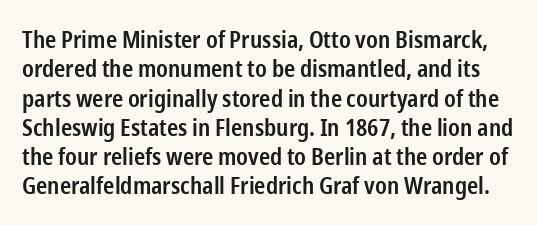
{"italic": "no", "bold": "semi", "underline": "no", "line_spacing_ratio": 1.22, "letter_spacing": "normal", "letter_spacing_em": 0.0, "glyph_px": 24}
